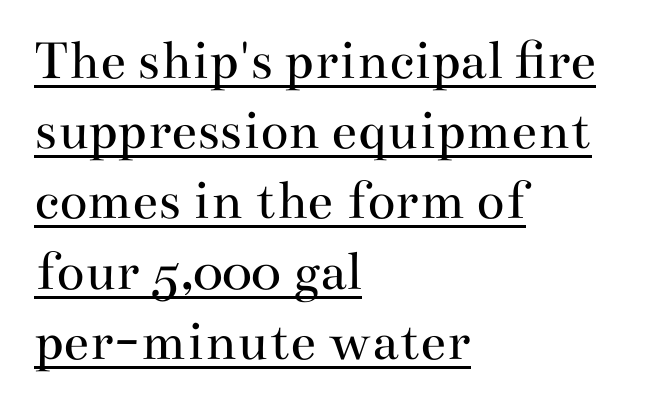
The image shows 58 px regular-weight, wide serif type, upright; set left-aligned, line spacing 1.21x, normal letter spacing, underlined; medium stroke contrast and a small x-height.
